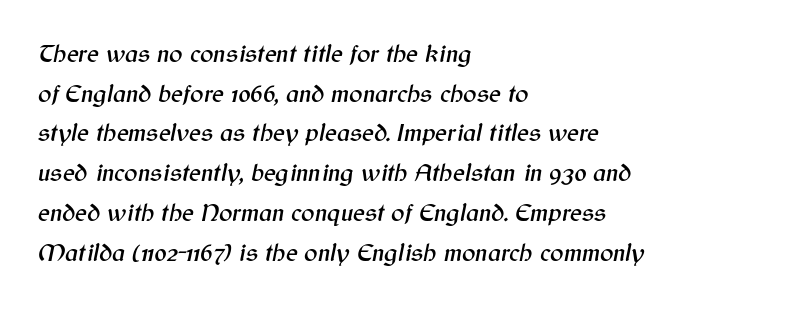
Q: Is the text italic (slanted)? A: Yes, it leans right by about 12 degrees.
Q: Is the text underlined? A: No.
Q: How is the paragraph aligned? A: Left-aligned.
Q: Is the spacing between letters normal or unusually wide? A: Normal.
Q: Is the spacing between lines tight, normal or loose? A: Normal.
